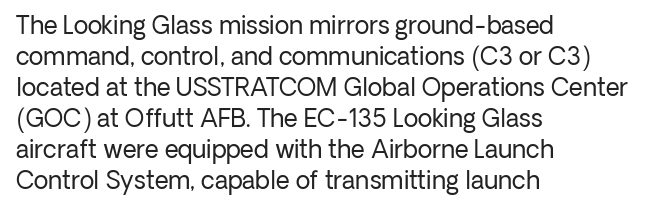
These lines keep a tight, regular rhythm from letter to letter. Notice how descenders clear the ascenders below comfortably — that's standard leading. These lines were composed using upright roman letters. One-word summary of the alignment: left. Nobody drew a line under any word here. The typesetting does not lean heavy: it is not bold.
